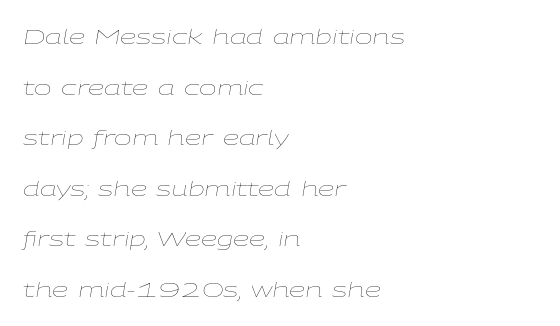
The image shows 21 px text type, italic (leaning right); set left-aligned, loose line spacing (2.41x), normal letter spacing, not underlined.
